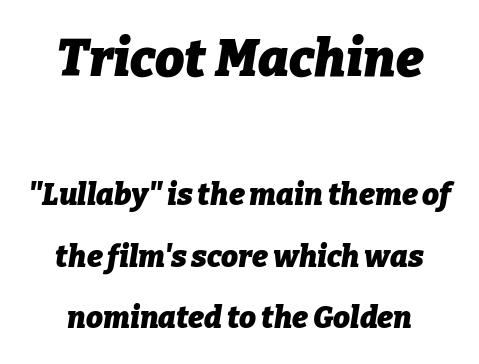
{"italic": "yes", "lean": "right", "slant_degrees": 9, "bold": "yes", "weight": "heavy", "width": "normal", "stroke_contrast": "low", "x_height": "medium", "monospaced": "no", "underline": "no", "line_spacing": "loose", "line_spacing_ratio": 2.06, "letter_spacing": "normal", "letter_spacing_em": 0.0, "larger_block": "first", "size_ratio": 1.73, "glyph_px": 52}
